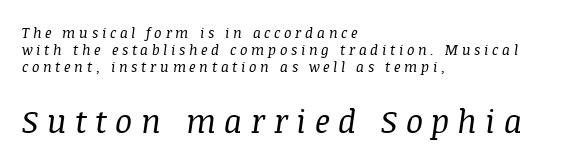
The image shows 32 px regular-weight serif type, italic (leaning right); set left-aligned, line spacing 1.21x, unusually wide letter spacing (+0.26 em), not underlined; the second (bottom) block is 2.29x larger; medium stroke contrast and a large x-height.
